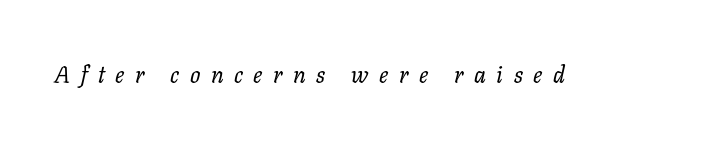
Q: Is the text bold? A: No.
Q: Is the text italic (slanted)? A: Yes, it leans right by about 11 degrees.
Q: Is the text underlined? A: No.
Q: Is the spacing between letters normal or unusually wide? A: Unusually wide.
